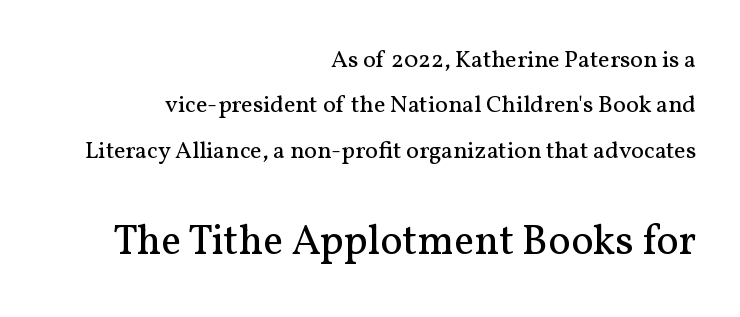
The image shows 42 px regular-weight serif type, upright; set right-aligned, line spacing 1.89x, normal letter spacing, not underlined; the second (bottom) block is 1.75x larger; medium stroke contrast and a medium x-height.
